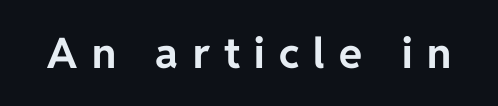
Q: Is the text bold? A: Yes.
Q: Is the text italic (slanted)? A: No, it is upright.
Q: Is the typeface a serif or a sans-serif typeface? A: Sans-serif.
Q: Is the text underlined? A: No.
Q: Is the spacing between letters normal or unusually wide? A: Unusually wide.
Q: Width (condensed, normal, or wide)? A: Normal.
Q: Stroke contrast? A: Low.
Q: x-height? A: Medium.
Q: Monospaced? A: No.
